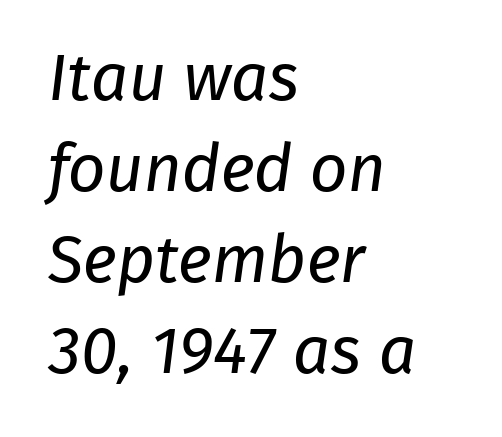
Layout note: lines flush left. The string is rendered with underlining switched off. The passage shown is typed in a proportional face where columns would drift. Summary of vertical rhythm: regular, with standard interline spacing.
